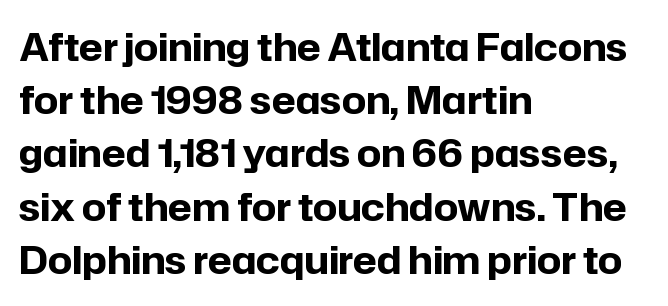
Look at the stroke-to-counter ratio: heavy, a bold. You can tell from the bare stems that sans-serif type was used. Horizontal bands of white between lines are of average thickness. You could call the tracking neutral — neither tight nor loose.
